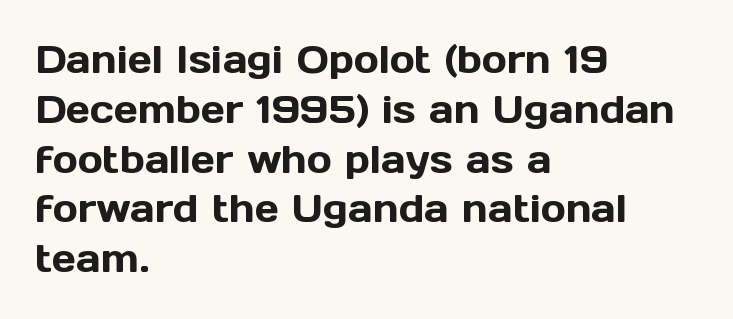
The image shows 38 px sans-serif type, upright; set left-aligned, normal line spacing (1.31x), normal letter spacing, not underlined; a medium x-height.
